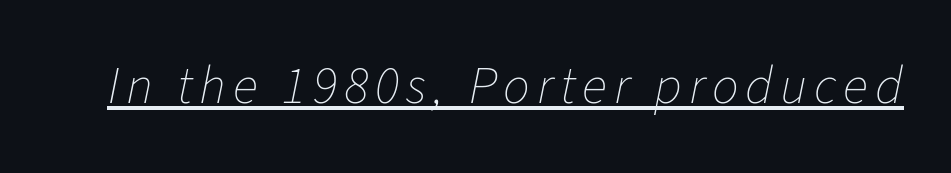
The image shows 53 px thin type, italic (leaning right); set underlined; low stroke contrast and a medium x-height.
